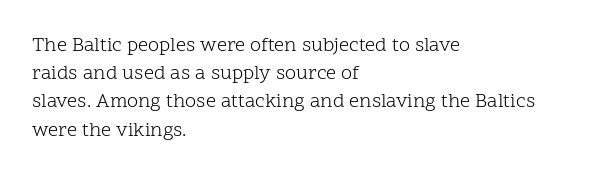
Nobody drew a line under any word here. When letters stand straight like this, we call the style roman or upright. The lines sit at an ordinary, default distance from one another. Summary of weight: not heavy and not bold.
